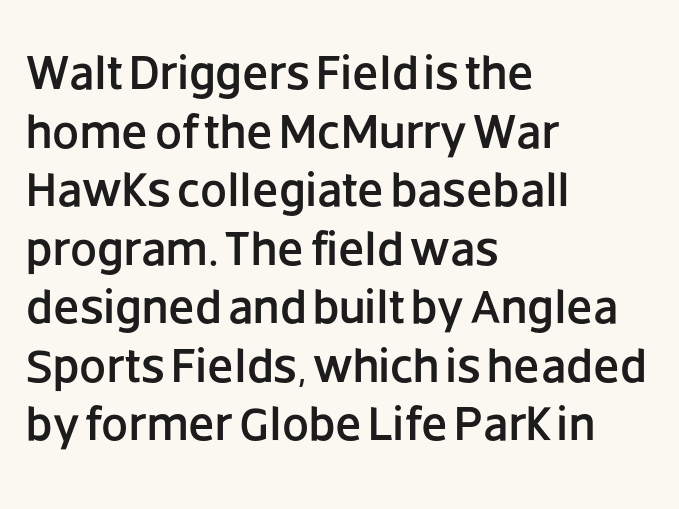
Check the space under the baseline: it is left empty. Observe the ordinary spacing: letters are neighbours, not strangers. Is this a sans? Yes — the strokes have no serifs. Reading down the block, your eye returns to a fixed left position each line.
